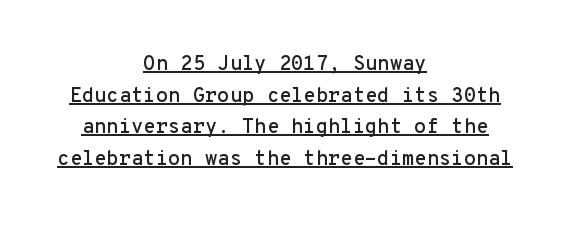
Every row of glyphs is offset so its center matches the block's center. The typography opts for an upright posture over an oblique one. The type is set solid horizontally, with unmodified tracking. The lines sit at an ordinary, default distance from one another. The typesetter has applied underlining to the passage shown.
